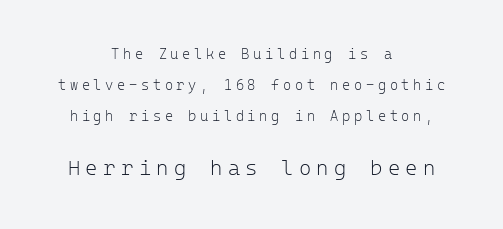
{"italic": "no", "bold": "no", "underline": "no", "align": "center", "line_spacing": "loose", "line_spacing_ratio": 2.22, "letter_spacing": "wide", "letter_spacing_em": 0.26, "larger_block": "second", "size_ratio": 1.5, "glyph_px": 21}
